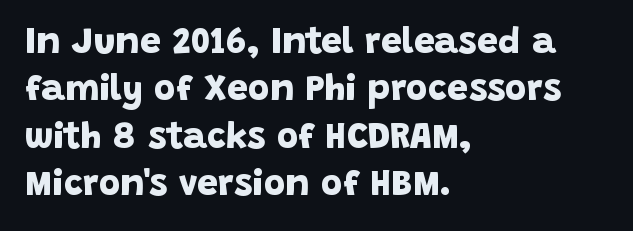
No extra tracking has been applied to these lines. Descenders are the only things crossing below the line. Nothing sits at the stroke ends, so this counts as sans-serif. Proportional: the letters do not fall into vertical columns.
